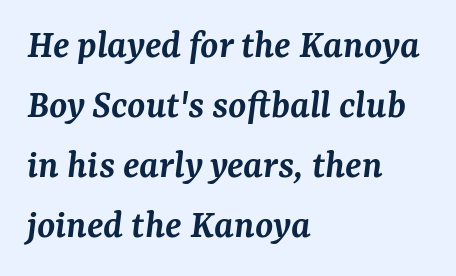
The image shows 41 px semibold serif type, italic (leaning right); set left-aligned, normal line spacing (1.46x), normal letter spacing, not underlined; medium stroke contrast and a medium x-height.
